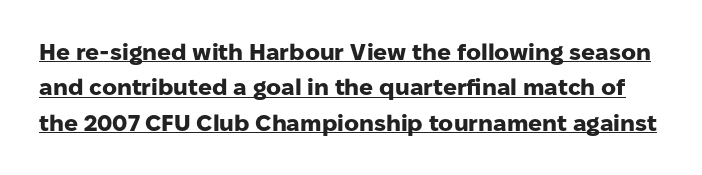
Q: Is the text bold? A: Yes.
Q: Is the text italic (slanted)? A: No, it is upright.
Q: Is the text underlined? A: Yes.
Q: Is the spacing between letters normal or unusually wide? A: Normal.
Q: Is the spacing between lines tight, normal or loose? A: Normal.
